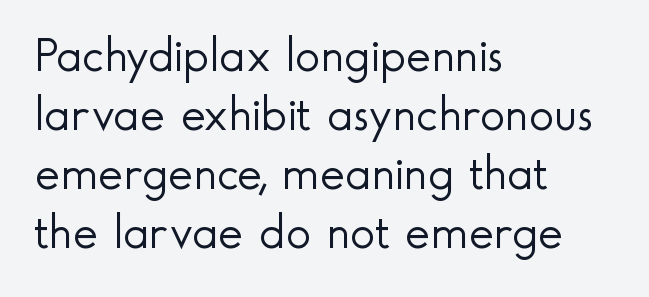
These lines are composed in type without serifs. Do the characters align in a grid? No, the font is proportional. Line starts are locked; line ends wander. The space beneath each line is pristine and unruled. You can tell it's not italic because the verticals are truly vertical. Observe the ordinary spacing: letters are neighbours, not strangers.
